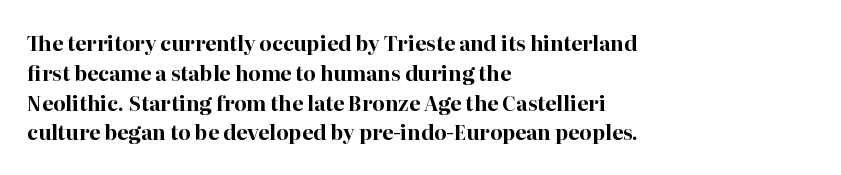
Q: Is the text bold? A: Yes.
Q: Is the text italic (slanted)? A: No, it is upright.
Q: Is the text underlined? A: No.
Q: How is the paragraph aligned? A: Left-aligned.
Q: Is the spacing between letters normal or unusually wide? A: Normal.
Q: Is the spacing between lines tight, normal or loose? A: Normal.
